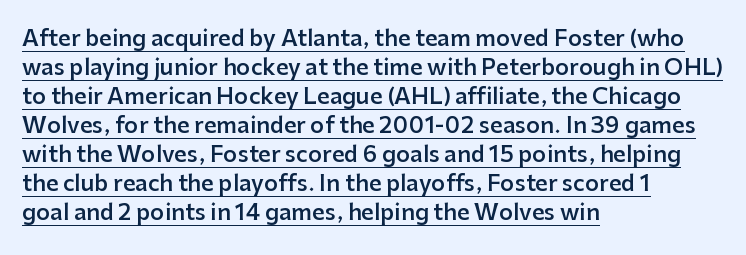
The image shows 22 px text type, upright; set left-aligned, normal line spacing (1.32x), normal letter spacing, underlined.
